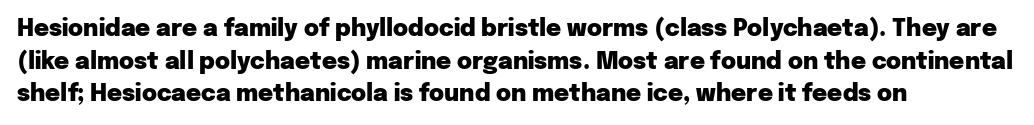
Q: Is the text bold? A: Yes.
Q: Is the text italic (slanted)? A: No, it is upright.
Q: Is the text underlined? A: No.
Q: How is the paragraph aligned? A: Left-aligned.
Q: Is the spacing between letters normal or unusually wide? A: Normal.
Q: Is the spacing between lines tight, normal or loose? A: Normal.
